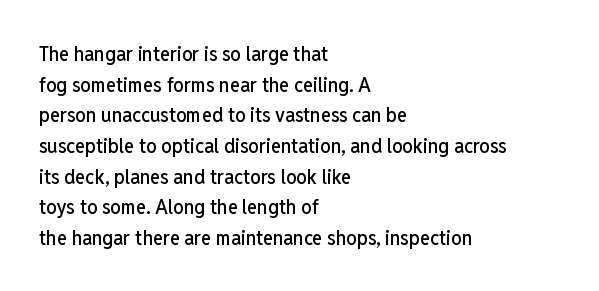
The image shows 21 px text type, upright; set left-aligned, normal line spacing (1.46x), normal letter spacing, not underlined.
